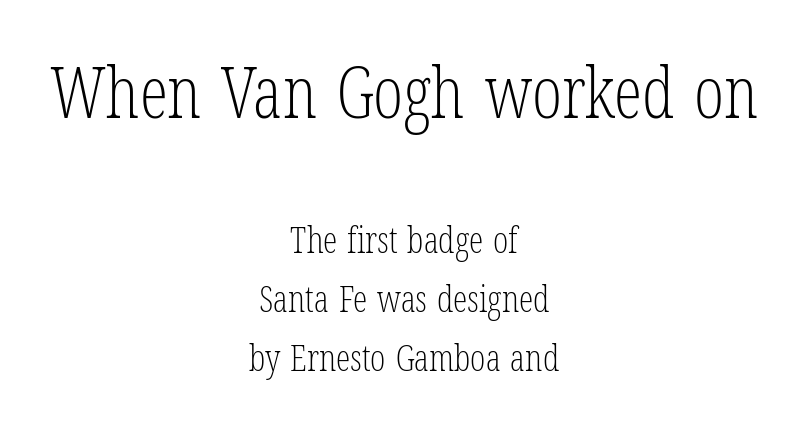
{"serif": "yes", "italic": "no", "bold": "no", "weight": "light", "width": "condensed", "stroke_contrast": "low", "x_height": "medium", "monospaced": "no", "underline": "no", "align": "center", "line_spacing": "normal", "line_spacing_ratio": 1.64, "letter_spacing": "normal", "letter_spacing_em": 0.0, "larger_block": "first", "size_ratio": 1.97, "glyph_px": 71}
